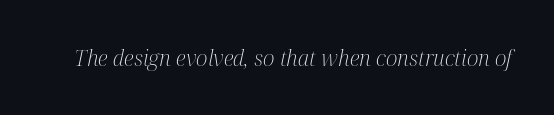
Compared with typical body copy, the letter spacing here is the same. Style check: oblique. Stems here are at most as thick as an everyday book face. Bare-footed words on every line.
